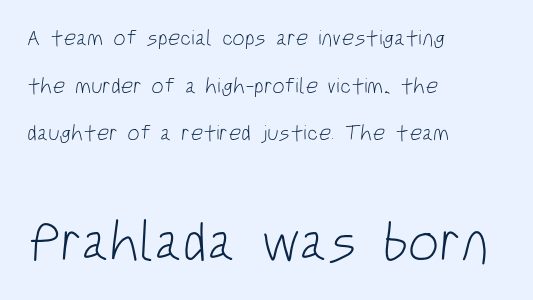
The image shows 56 px light, condensed sans-serif type; set left-aligned, loose line spacing (2.17x), normal letter spacing, not underlined; the second (bottom) block is 2.55x larger; low stroke contrast and a large x-height.
